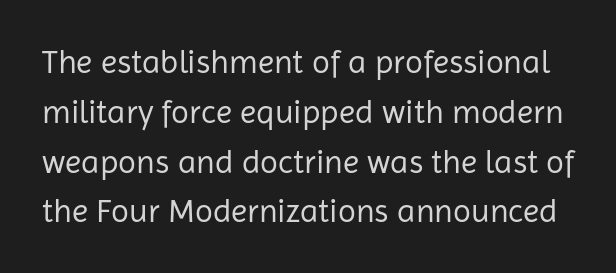
Q: Is the text bold? A: No.
Q: Is the text italic (slanted)? A: No, it is upright.
Q: Is the typeface a serif or a sans-serif typeface? A: Sans-serif.
Q: Is the text underlined? A: No.
Q: Is the spacing between letters normal or unusually wide? A: Normal.
Q: Is the spacing between lines tight, normal or loose? A: Normal.
Q: Width (condensed, normal, or wide)? A: Normal.
Q: Stroke contrast? A: Low.
Q: x-height? A: Medium.
Q: Monospaced? A: No.
